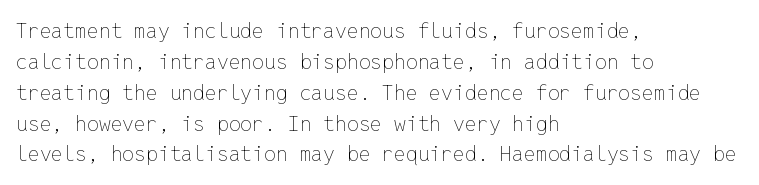
If you drew a line through each stem, it would be perfectly vertical. Leftover space on each line is placed entirely after the last word. The vertical gap from one line to the next is medium. The specimen omits any rule beneath the text block's lines.
